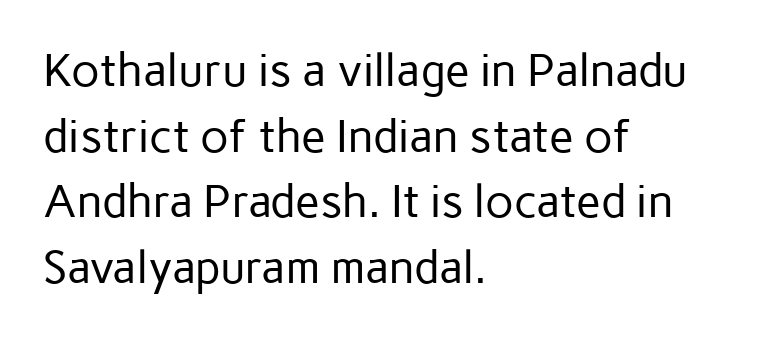
Q: Is the text bold? A: No.
Q: Is the text italic (slanted)? A: No, it is upright.
Q: Is the typeface a serif or a sans-serif typeface? A: Sans-serif.
Q: Is the text underlined? A: No.
Q: How is the paragraph aligned? A: Left-aligned.
Q: Is the spacing between letters normal or unusually wide? A: Normal.
Q: Is the spacing between lines tight, normal or loose? A: Normal.
Q: Width (condensed, normal, or wide)? A: Normal.
Q: Stroke contrast? A: Low.
Q: x-height? A: Medium.
Q: Monospaced? A: No.
